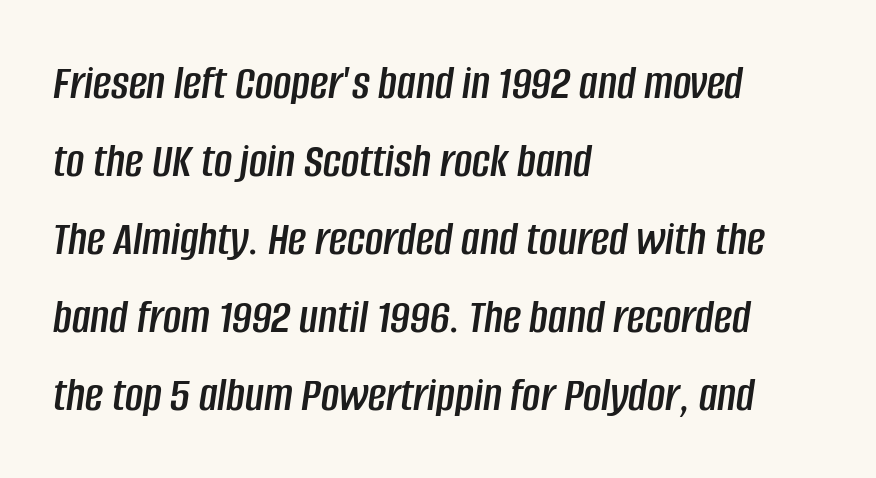
Q: Is the text italic (slanted)? A: Yes, it leans right by about 8 degrees.
Q: Is the text underlined? A: No.
Q: How is the paragraph aligned? A: Left-aligned.
Q: Is the spacing between letters normal or unusually wide? A: Normal.
Q: Is the spacing between lines tight, normal or loose? A: Normal.
Q: Width (condensed, normal, or wide)? A: Condensed.
Q: Stroke contrast? A: Low.
Q: x-height? A: Large.
Q: Monospaced? A: No.
